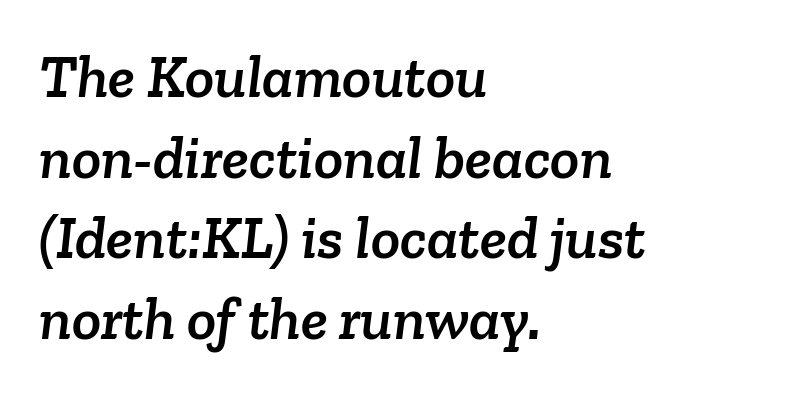
Q: Is the typeface a serif or a sans-serif typeface? A: Serif.
Q: Is the text underlined? A: No.
Q: How is the paragraph aligned? A: Left-aligned.
Q: Is the spacing between letters normal or unusually wide? A: Normal.
Q: Is the spacing between lines tight, normal or loose? A: Normal.
Q: Width (condensed, normal, or wide)? A: Normal.
Q: Stroke contrast? A: Low.
Q: x-height? A: Medium.
Q: Monospaced? A: No.
